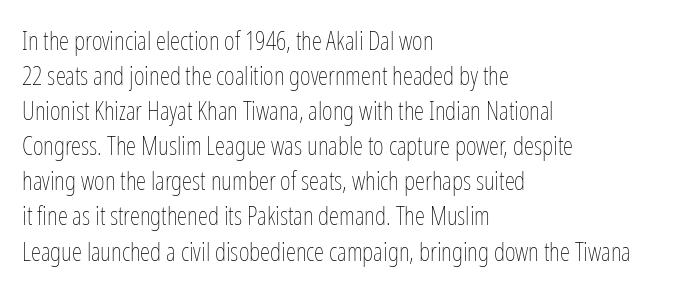
Q: Is the text bold? A: No.
Q: Is the text italic (slanted)? A: No, it is upright.
Q: Is the text underlined? A: No.
Q: How is the paragraph aligned? A: Left-aligned.
Q: Is the spacing between letters normal or unusually wide? A: Normal.
Q: Is the spacing between lines tight, normal or loose? A: Normal.
